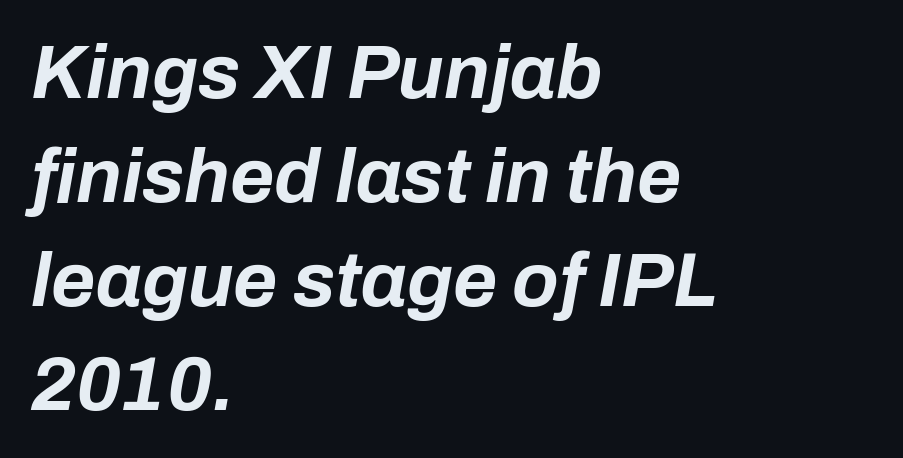
The image shows 76 px bold type, italic (leaning right); set left-aligned, normal line spacing (1.37x), normal letter spacing, not underlined; low stroke contrast and a medium x-height.
